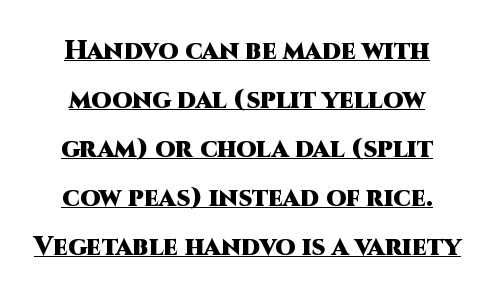
Q: Is the text bold? A: Yes.
Q: Is the text italic (slanted)? A: No, it is upright.
Q: Is the text underlined? A: Yes.
Q: Is the spacing between letters normal or unusually wide? A: Normal.
